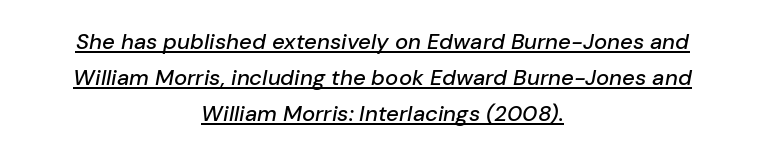
Q: Is the text italic (slanted)? A: Yes, it leans right by about 10 degrees.
Q: Is the text underlined? A: Yes.
Q: How is the paragraph aligned? A: Centered.
Q: Is the spacing between letters normal or unusually wide? A: Normal.
Q: Is the spacing between lines tight, normal or loose? A: Normal.
